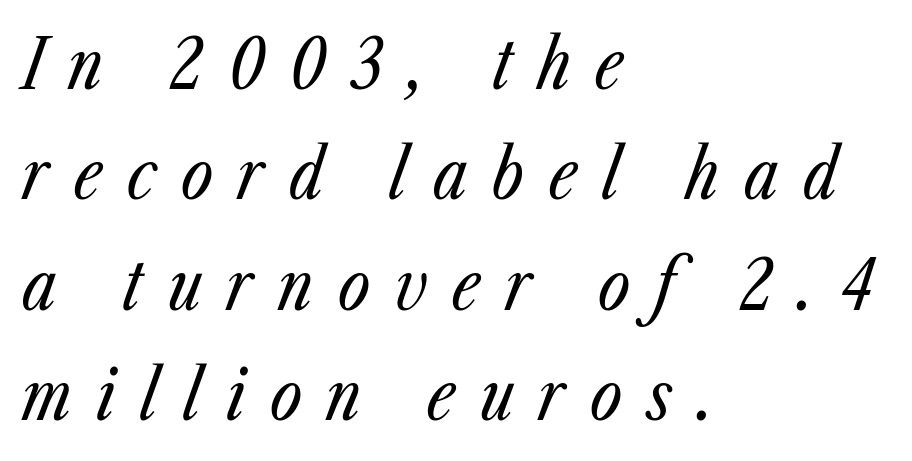
The image shows 69 px regular-weight, condensed type, italic (leaning right); set left-aligned, normal line spacing (1.6x), unusually wide letter spacing (+0.36 em), not underlined; low stroke contrast and a medium x-height.
